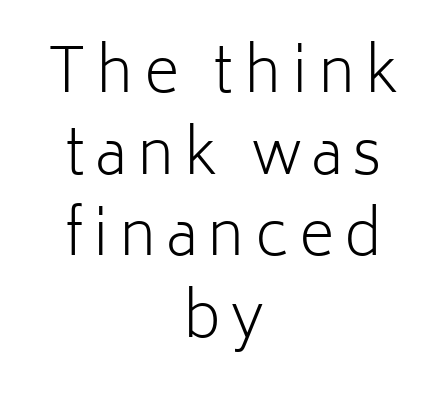
The image shows 61 px light sans-serif type, upright; set centered, normal line spacing (1.34x), not underlined; low stroke contrast and a medium x-height.
